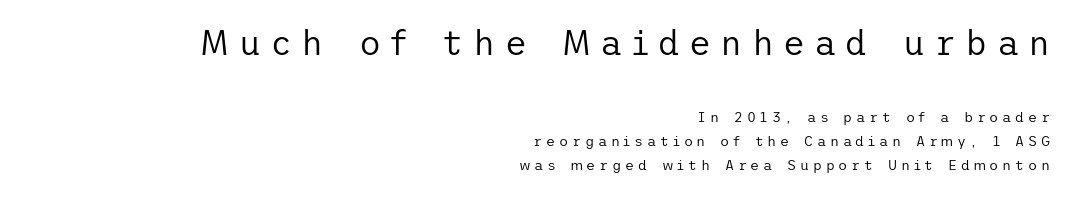
{"serif": "no", "italic": "no", "bold": "no", "weight": "regular", "width": "normal", "stroke_contrast": "low", "x_height": "medium", "underline": "no", "align": "right", "line_spacing_ratio": 1.73, "letter_spacing": "wide", "letter_spacing_em": 0.27, "larger_block": "first", "size_ratio": 2.43, "glyph_px": 34}
